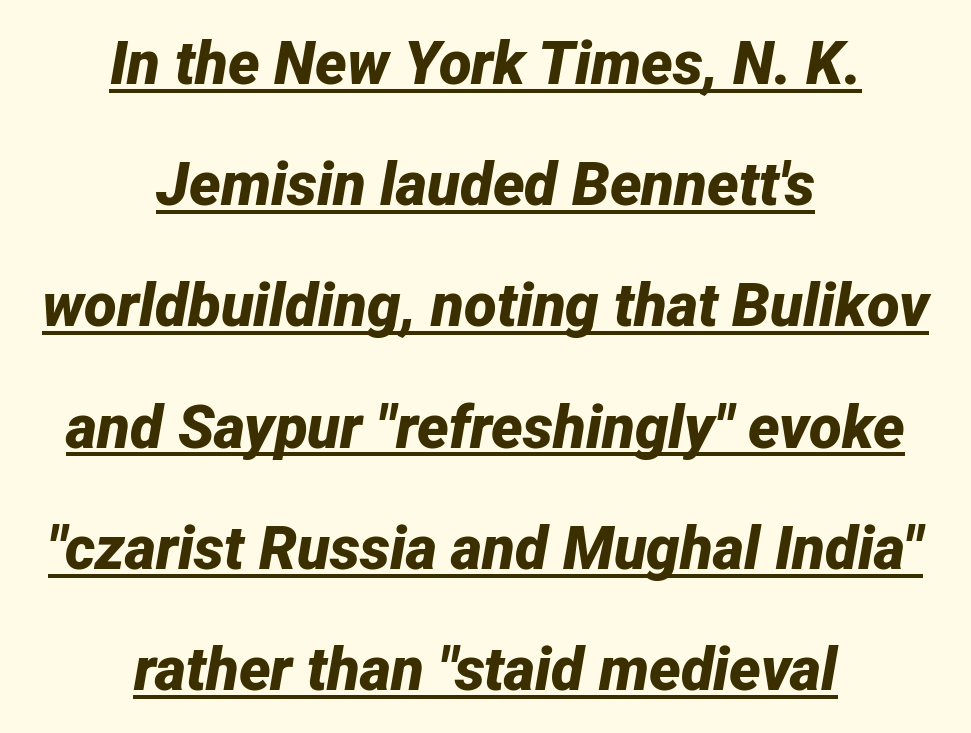
Compared with typical body copy, the letter spacing here is the same. Each letter keeps its own natural width here, so spacing adapts to shape. The glyphs look as if they've been sheared to an angle. Leading: increased.
